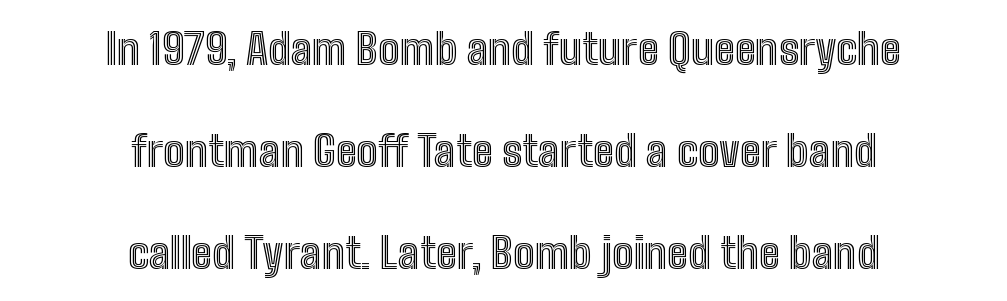
Q: Is the text italic (slanted)? A: No, it is upright.
Q: Is the text underlined? A: No.
Q: How is the paragraph aligned? A: Centered.
Q: Is the spacing between letters normal or unusually wide? A: Normal.
Q: Is the spacing between lines tight, normal or loose? A: Loose.
Q: Width (condensed, normal, or wide)? A: Condensed.
Q: x-height? A: Medium.
Q: Monospaced? A: No.
